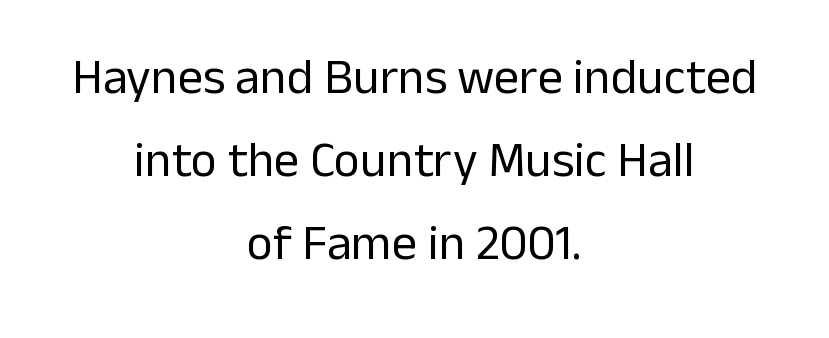
Q: Is the text bold? A: No.
Q: Is the text italic (slanted)? A: No, it is upright.
Q: Is the typeface a serif or a sans-serif typeface? A: Sans-serif.
Q: Is the text underlined? A: No.
Q: How is the paragraph aligned? A: Centered.
Q: Is the spacing between letters normal or unusually wide? A: Normal.
Q: Is the spacing between lines tight, normal or loose? A: Normal.
Q: Width (condensed, normal, or wide)? A: Normal.
Q: Stroke contrast? A: Low.
Q: x-height? A: Medium.
Q: Monospaced? A: No.
